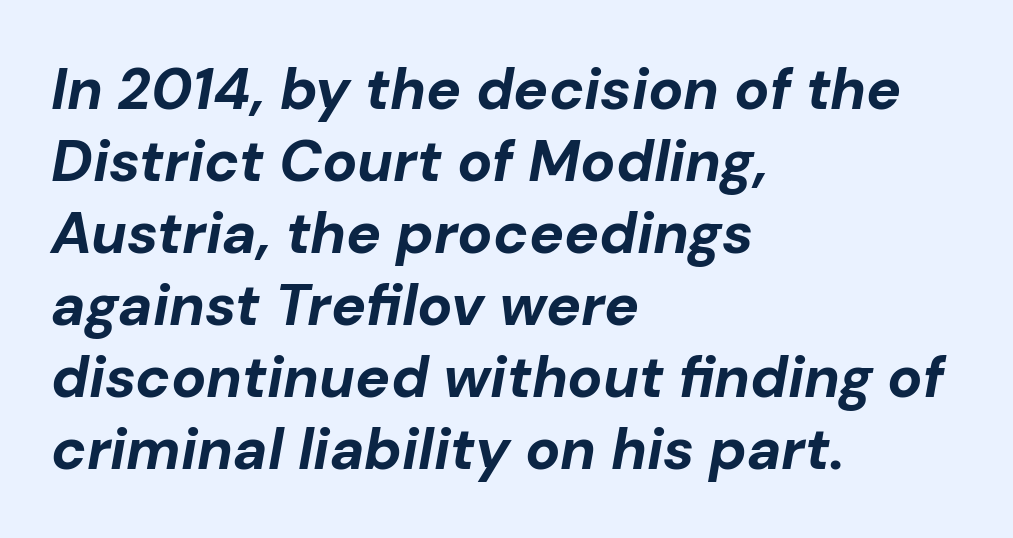
The rendering uses a bold face; every stroke is thick and dark. In terms of posture, this sample is oblique. The rendering keeps characters at their native spacing. Teacher's note: observe the even left margin — that is flush-left alignment. Proportional: the letters do not fall into vertical columns.
